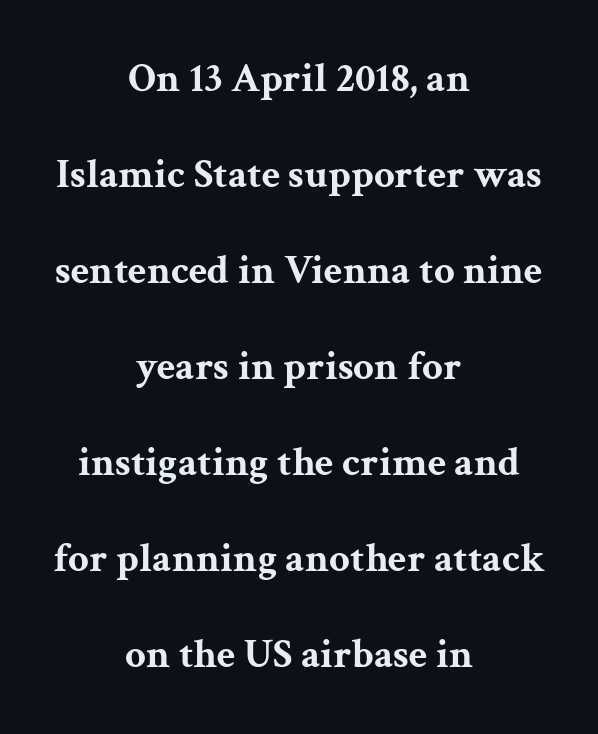
The image shows 41 px bold, wide serif type, upright; set centered, loose line spacing (2.34x), normal letter spacing, not underlined; medium stroke contrast and a medium x-height.
